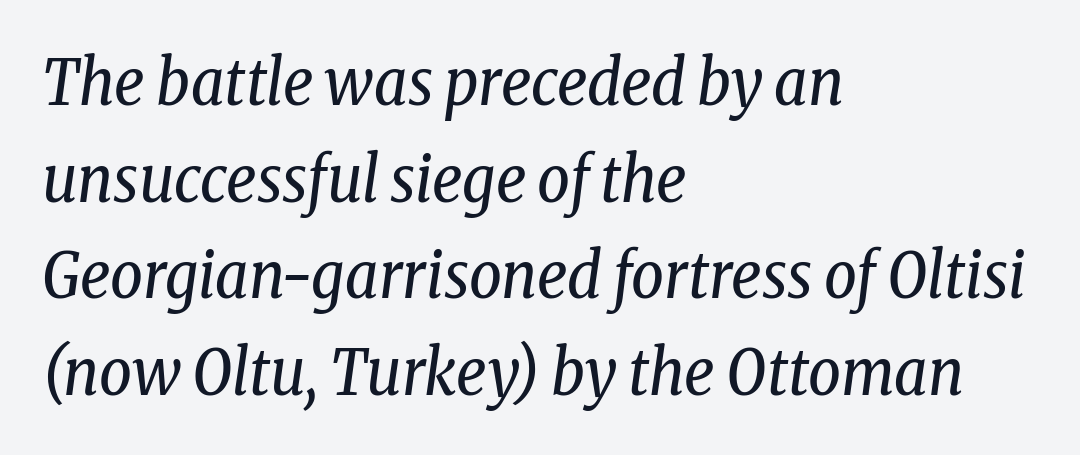
Each new line begins a customary step beneath the previous one. This sample is left-justified, so line endings fall wherever the words run out. This rendering leaves character spacing at its baseline value. Ink coverage per letter is moderate at most. Proportional: the letters do not fall into vertical columns. Type without underlining.
